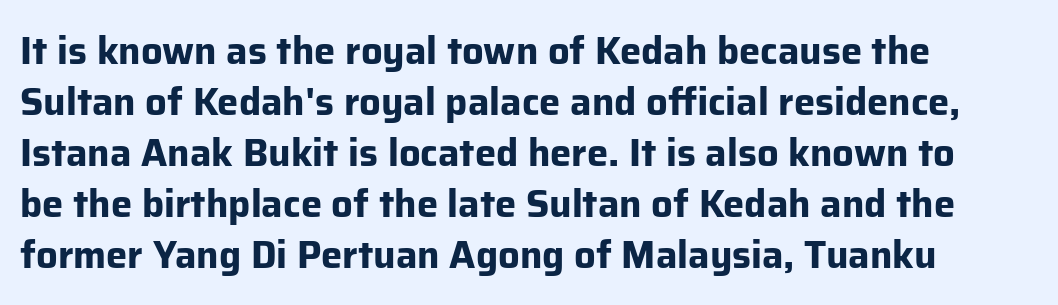
{"serif": "no", "italic": "no", "bold": "yes", "weight": "bold", "width": "normal", "stroke_contrast": "low", "x_height": "medium", "monospaced": "no", "underline": "no", "align": "left", "line_spacing": "normal", "line_spacing_ratio": 1.34, "letter_spacing": "normal", "letter_spacing_em": 0.0, "glyph_px": 38}
